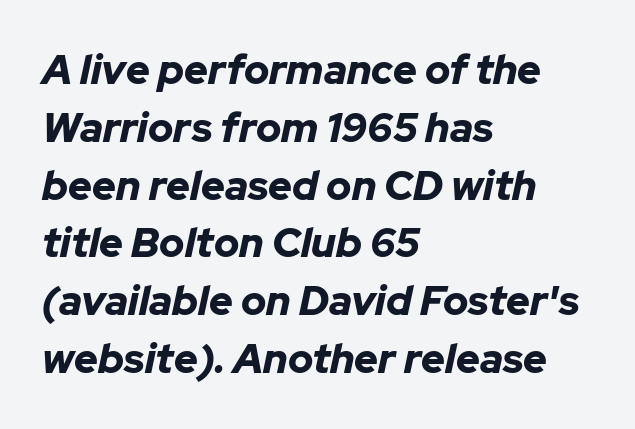
Q: Is the text bold? A: Yes.
Q: Is the text italic (slanted)? A: Yes, it leans right by about 12 degrees.
Q: Is the text underlined? A: No.
Q: How is the paragraph aligned? A: Left-aligned.
Q: Is the spacing between letters normal or unusually wide? A: Normal.
Q: Is the spacing between lines tight, normal or loose? A: Normal.
Q: Width (condensed, normal, or wide)? A: Normal.
Q: Stroke contrast? A: Low.
Q: x-height? A: Medium.
Q: Monospaced? A: No.
